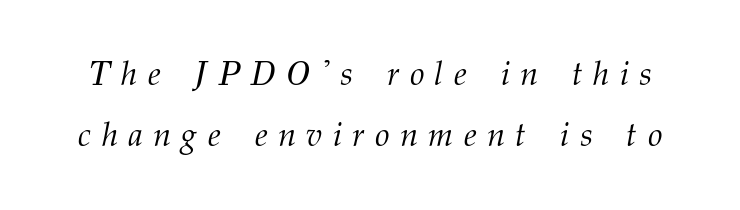
The image shows 33 px light serif type, italic (leaning right); set line spacing 1.86x, unusually wide letter spacing (+0.32 em), not underlined; medium stroke contrast and a medium x-height.
